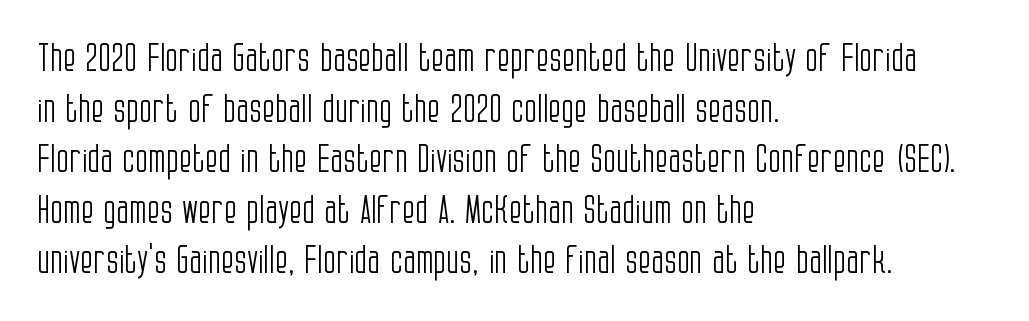
{"serif": "no", "italic": "no", "bold": "no", "weight": "light", "width": "condensed", "stroke_contrast": "low", "x_height": "large", "monospaced": "no", "underline": "no", "align": "left", "line_spacing": "normal", "line_spacing_ratio": 1.33, "letter_spacing": "normal", "letter_spacing_em": 0.0, "glyph_px": 38}
